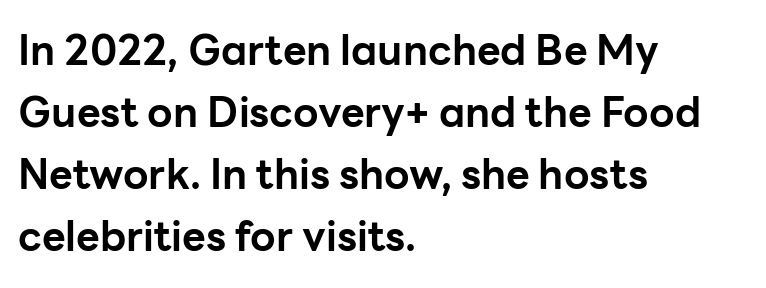
The image shows 41 px bold sans-serif type, upright; set left-aligned, normal line spacing (1.51x), normal letter spacing, not underlined; low stroke contrast and a medium x-height.
